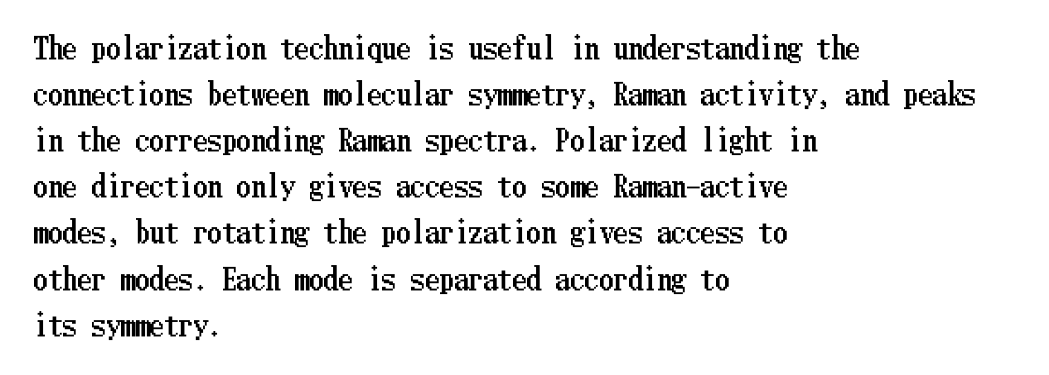
Rendered with straight, roman letterforms. Is there much room between lines? A standard amount, neither cramped nor airy. Glance below the letters and you will spot only blank space. Nobody touched the tracking dial on this one.
